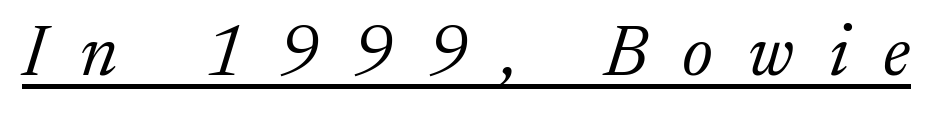
Q: Is the text bold? A: No.
Q: Is the text italic (slanted)? A: Yes, it leans right by about 17 degrees.
Q: Is the typeface a serif or a sans-serif typeface? A: Serif.
Q: Is the text underlined? A: Yes.
Q: Is the spacing between letters normal or unusually wide? A: Unusually wide.
Q: Width (condensed, normal, or wide)? A: Normal.
Q: Stroke contrast? A: Medium.
Q: x-height? A: Medium.
Q: Monospaced? A: No.
